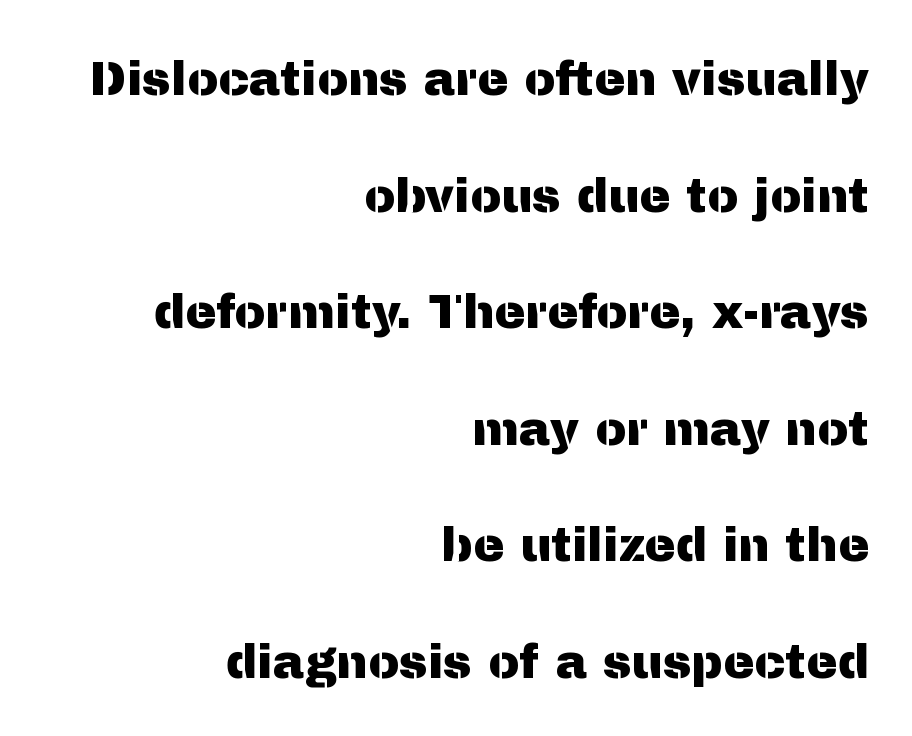
Q: Is the text italic (slanted)? A: No, it is upright.
Q: Is the typeface a serif or a sans-serif typeface? A: Sans-serif.
Q: Is the text underlined? A: No.
Q: How is the paragraph aligned? A: Right-aligned.
Q: Is the spacing between letters normal or unusually wide? A: Normal.
Q: Is the spacing between lines tight, normal or loose? A: Loose.
Q: Width (condensed, normal, or wide)? A: Normal.
Q: Stroke contrast? A: Medium.
Q: x-height? A: Medium.
Q: Monospaced? A: No.
